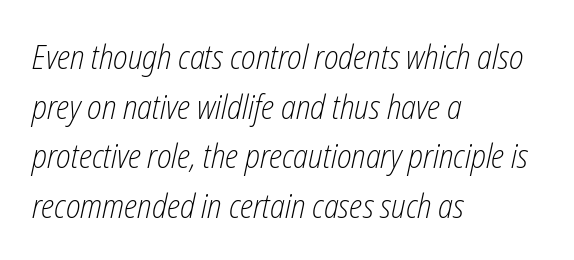
{"italic": "yes", "lean": "right", "slant_degrees": 12, "bold": "no", "weight": "light", "width": "condensed", "stroke_contrast": "low", "x_height": "medium", "monospaced": "no", "underline": "no", "align": "left", "line_spacing": "normal", "line_spacing_ratio": 1.46, "letter_spacing": "normal", "letter_spacing_em": 0.0, "glyph_px": 34}
